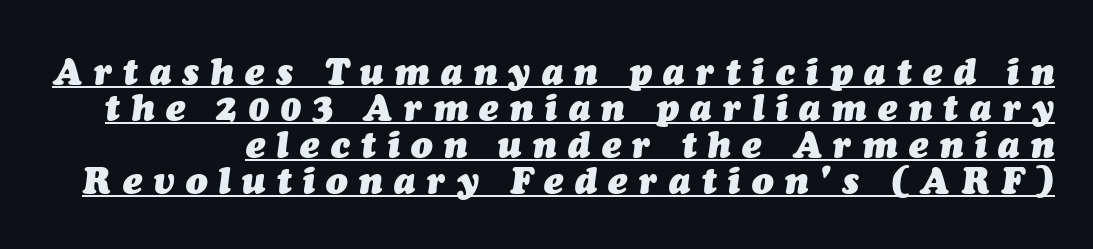
Q: Is the text bold? A: Yes.
Q: Is the text italic (slanted)? A: Yes, it leans right by about 7 degrees.
Q: Is the text underlined? A: Yes.
Q: Is the spacing between letters normal or unusually wide? A: Unusually wide.
Q: Is the spacing between lines tight, normal or loose? A: Tight.
Q: Width (condensed, normal, or wide)? A: Normal.
Q: Stroke contrast? A: Medium.
Q: x-height? A: Medium.
Q: Monospaced? A: No.
